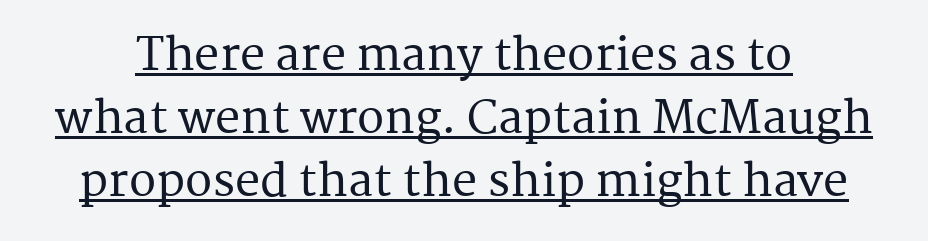
You can see a thin bar hugging the bottom of the glyphs. Baseline-to-baseline distance is the conventional proportion of letter height. The lettering stays uniformly vertical, giving the passage a roman look. Character widths vary here, with narrow letters taking less room than wide ones. I'd call this a serif setting — the letters wear small feet.
